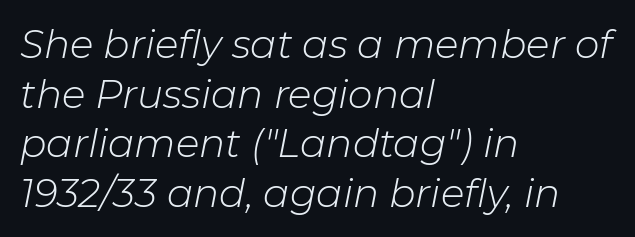
These lines are rendered in a variable-pitch font. The specimen reads as italic at a glance. The compositor pushed each line to the left boundary. Counters stay open thanks to moderate or lighter strokes. The space directly below the letters is spotless. This sample keeps an unexceptional amount of space between lines.
